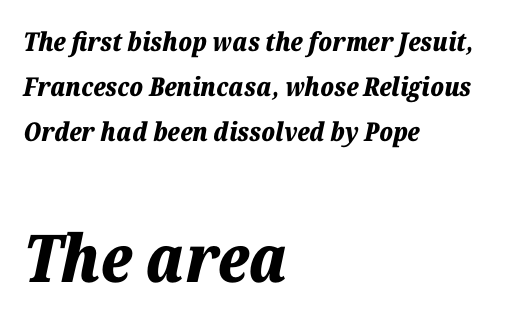
Q: Is the text bold? A: Yes.
Q: Is the text italic (slanted)? A: Yes, it leans right by about 12 degrees.
Q: Is the text underlined? A: No.
Q: How is the paragraph aligned? A: Left-aligned.
Q: Is the spacing between letters normal or unusually wide? A: Normal.
Q: Which block of text is set in a larger size, the first (top) or the second (bottom)? A: The second (bottom) one.
Q: Width (condensed, normal, or wide)? A: Normal.
Q: Stroke contrast? A: Low.
Q: x-height? A: Medium.
Q: Monospaced? A: No.
